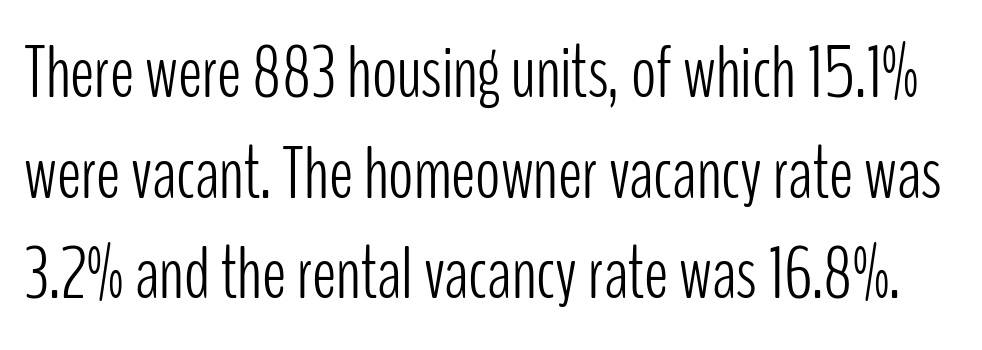
Q: Is the text bold? A: No.
Q: Is the text italic (slanted)? A: No, it is upright.
Q: Is the typeface a serif or a sans-serif typeface? A: Sans-serif.
Q: Is the text underlined? A: No.
Q: Is the spacing between letters normal or unusually wide? A: Normal.
Q: Is the spacing between lines tight, normal or loose? A: Normal.
Q: Width (condensed, normal, or wide)? A: Condensed.
Q: Stroke contrast? A: Low.
Q: x-height? A: Medium.
Q: Monospaced? A: No.
